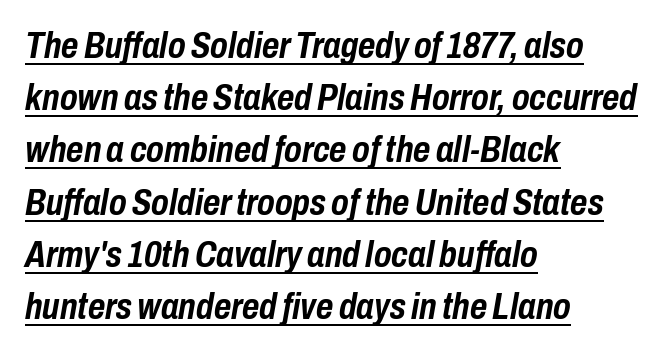
The image shows 37 px semibold, condensed type, italic (leaning right); set left-aligned, normal line spacing (1.41x), normal letter spacing, underlined; low stroke contrast and a medium x-height.
